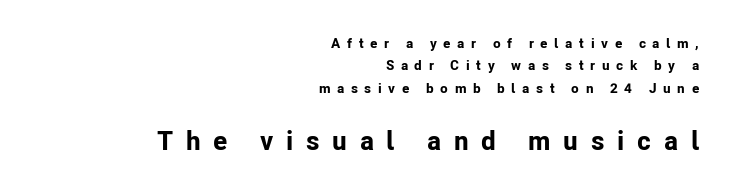
{"italic": "no", "bold": "yes", "underline": "no", "align": "right", "line_spacing": "normal", "line_spacing_ratio": 1.6, "letter_spacing": "wide", "letter_spacing_em": 0.47, "larger_block": "second", "size_ratio": 1.93, "glyph_px": 27}
